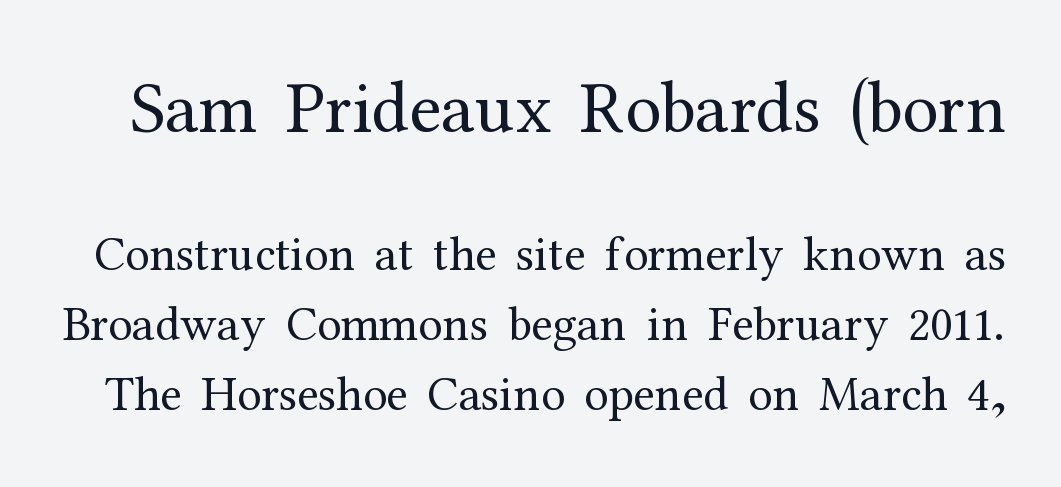
The image shows 73 px regular-weight serif type, upright; set normal line spacing (1.43x), normal letter spacing, not underlined; the first (top) block is 1.49x larger; medium stroke contrast and a medium x-height.
